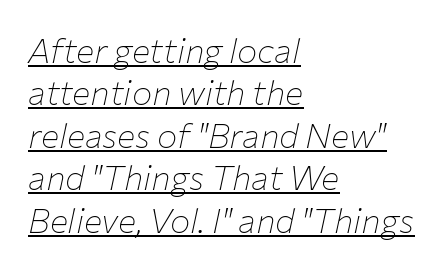
{"italic": "yes", "lean": "right", "slant_degrees": 12, "bold": "no", "weight": "thin", "width": "normal", "stroke_contrast": "low", "x_height": "medium", "monospaced": "no", "underline": "yes", "align": "left", "line_spacing": "normal", "line_spacing_ratio": 1.25, "letter_spacing": "normal", "letter_spacing_em": 0.0, "glyph_px": 34}
